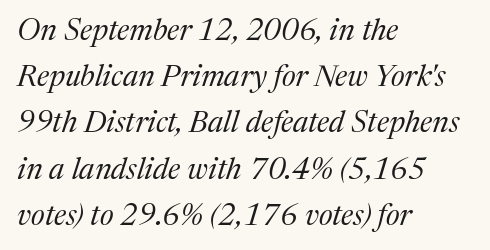
{"serif": "yes", "italic": "yes", "lean": "right", "slant_degrees": 17, "bold": "no", "weight": "regular", "width": "normal", "stroke_contrast": "medium", "x_height": "medium", "monospaced": "no", "underline": "no", "align": "left", "line_spacing": "normal", "line_spacing_ratio": 1.54, "letter_spacing": "normal", "letter_spacing_em": 0.0, "glyph_px": 30}
